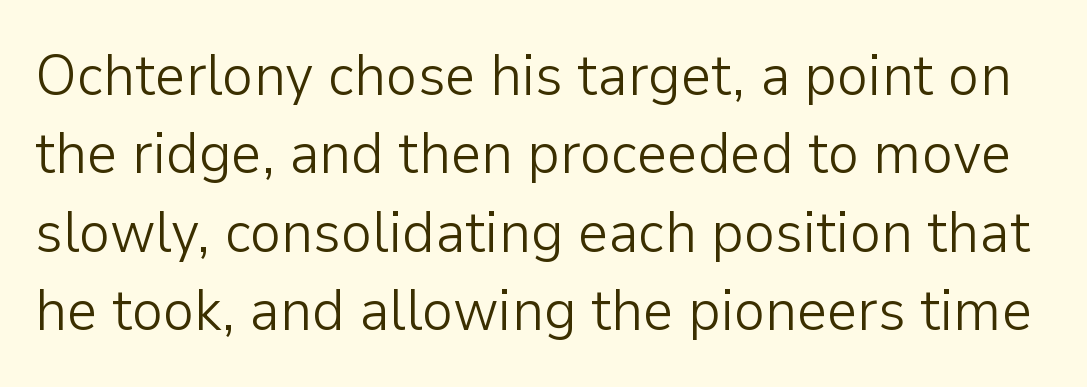
The font family rendered here belongs to the sans-serif group. Does the leading feel generous? No, just average. Here the designer chose a conventional face with non-uniform glyph widths. Quick note: underline off. Does the lettering tilt? It doesn't — this is upright.
